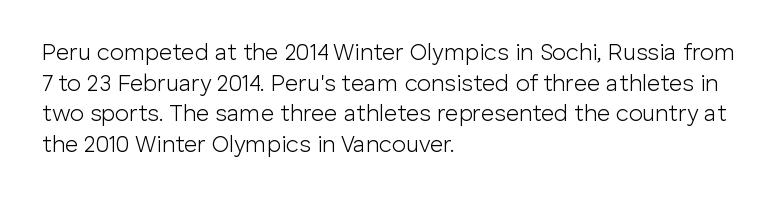
Vertical spacing — default. The text block is weighted toward the left margin, trailing off unevenly rightward. The baseline area is clear. These lines keep a tight, regular rhythm from letter to letter. No extra ink here — the face is not bold.
